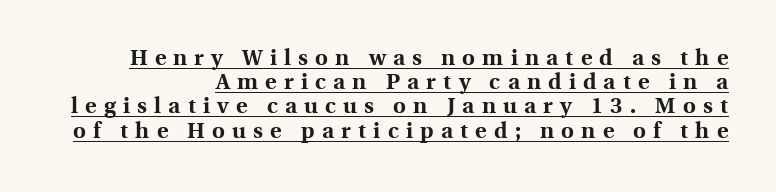
What decoration does the sample have? An underline. Alignment: flush right. Style check: upright. The lines are packed closely together with very little leading.
